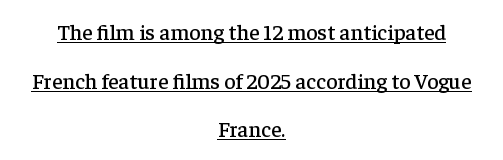
Words appear dense and cohesive because spacing is normal. Descenders here cross a horizontal rule under the line. This is the regular roman posture of the typeface. Does the leading feel generous? Absolutely, it's lavish.
